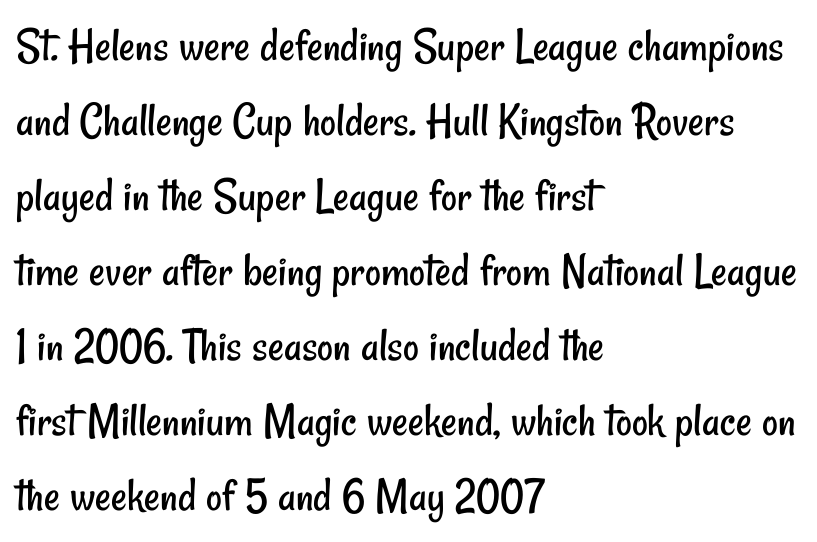
This sample has the flowing, uneven cadence of proportional lettering. This rendering features lettering with no underline. The gaps between neighbouring characters are ordinary and unremarkable. Where is the straight margin? On the left. The glyphs in this specimen are sans serif. Compared with a typical body face, this is equally light or lighter still.
